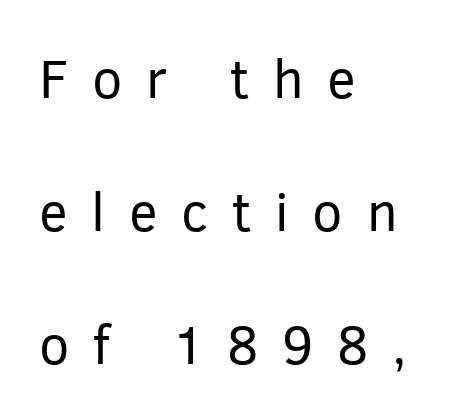
These lines are composed in type without serifs. A typesetter would call this proportional, since set widths differ per character. Quick note: interline space is abundant. The glyphs are unaccompanied by any horizontal stroke below them. The lettering stays uniformly vertical, giving the passage a roman look. A student would call this left alignment; a typographer would say flush left, rag right.
